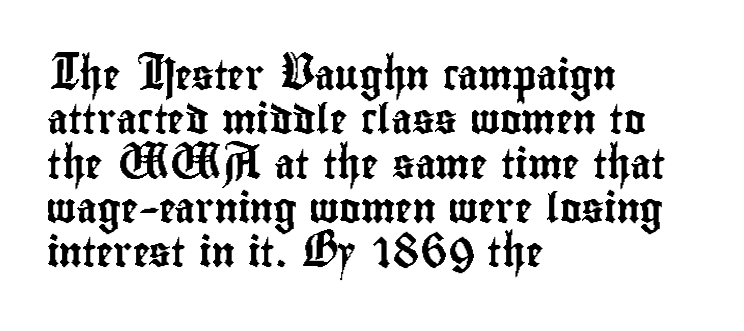
The image shows 29 px condensed sans-serif type, upright; set left-aligned, normal line spacing (1.53x), normal letter spacing, not underlined; low stroke contrast and a small x-height.
